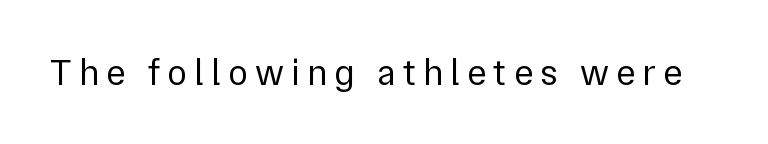
The specimen reads as upright at a glance. On a weight scale, this lands at 450 or below. The letters carry no serifs — their stems end cleanly without finishing strokes. Type without underlining. Looks like regular typesetting: each glyph gets only the width it needs.
